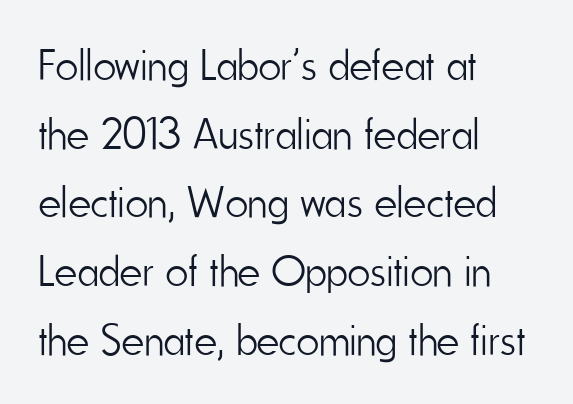
{"serif": "no", "italic": "no", "bold": "no", "weight": "light", "width": "condensed", "stroke_contrast": "low", "x_height": "small", "monospaced": "no", "underline": "no", "align": "left", "line_spacing": "normal", "line_spacing_ratio": 1.56, "letter_spacing": "normal", "letter_spacing_em": 0.0, "glyph_px": 44}
